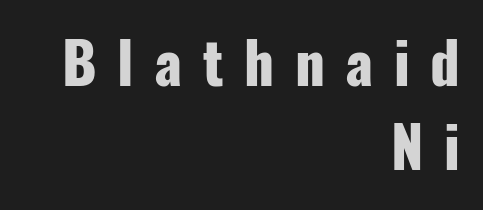
The image shows 57 px heavy, condensed sans-serif type, upright; set right-aligned, normal line spacing (1.48x), unusually wide letter spacing (+0.36 em), not underlined; low stroke contrast and a medium x-height.
